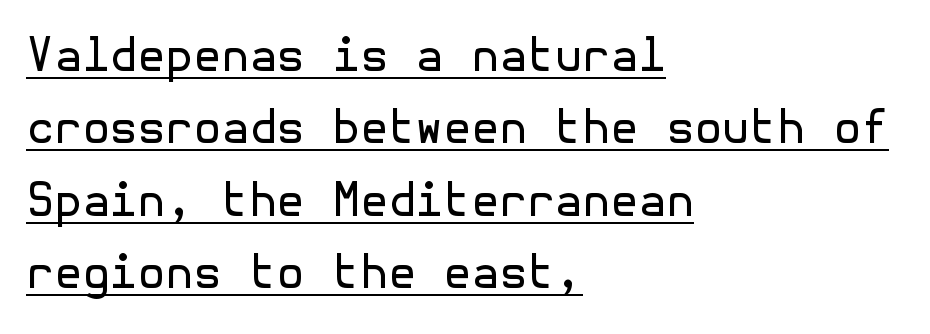
The gaps between neighbouring characters are ordinary and unremarkable. The cut favours lightness, reaching ordinary text weight at its darkest. Regarding serifs, this sample does without them. Upright lettering throughout. Is there much room between lines? A standard amount, neither cramped nor airy.
